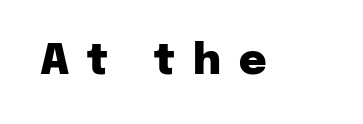
Q: Is the text bold? A: Yes.
Q: Is the text italic (slanted)? A: No, it is upright.
Q: Is the typeface a serif or a sans-serif typeface? A: Sans-serif.
Q: Is the text underlined? A: No.
Q: Is the spacing between letters normal or unusually wide? A: Unusually wide.
Q: Width (condensed, normal, or wide)? A: Normal.
Q: Stroke contrast? A: Low.
Q: x-height? A: Medium.
Q: Monospaced? A: No.
